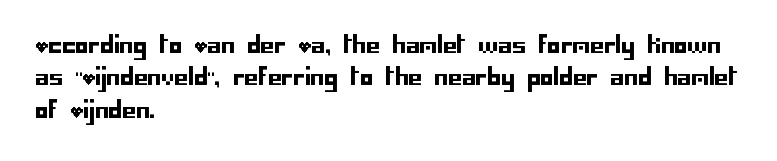
The image shows 22 px text type, upright; set left-aligned, normal line spacing (1.47x), normal letter spacing, not underlined.
